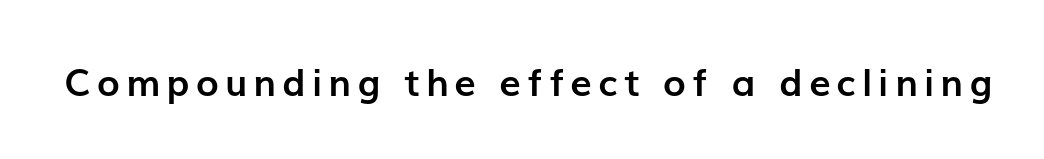
Strong, thick strokes mark this as bold type. Vertical strokes here are truly vertical. Think of a printed novel: that variable character pitch is what you see here. Letters rest on an invisible, unmarked baseline. This sample uses a sans-serif face.
